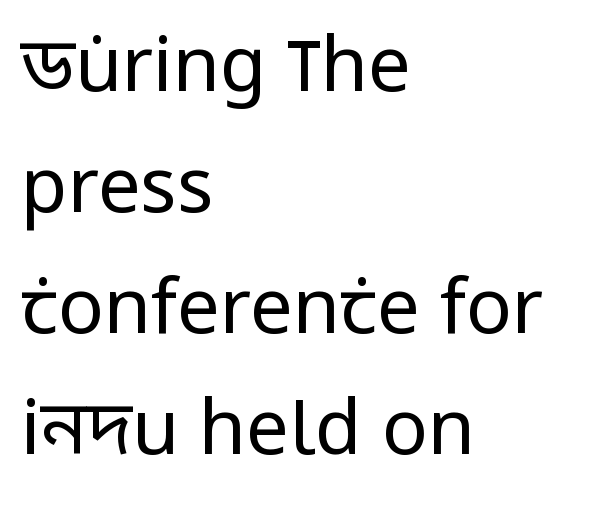
{"serif": "no", "italic": "no", "bold": "no", "weight": "regular", "width": "condensed", "stroke_contrast": "low", "x_height": "large", "monospaced": "no", "underline": "no", "align": "left", "line_spacing": "normal", "line_spacing_ratio": 1.59, "letter_spacing": "normal", "letter_spacing_em": 0.0, "glyph_px": 76}
